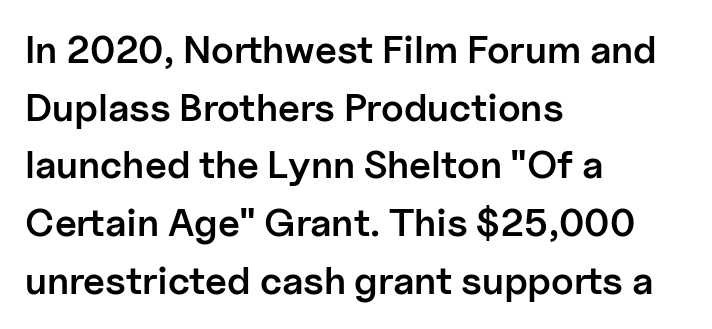
Q: Is the text bold? A: Semi-bold.
Q: Is the text italic (slanted)? A: No, it is upright.
Q: Is the typeface a serif or a sans-serif typeface? A: Sans-serif.
Q: Is the text underlined? A: No.
Q: How is the paragraph aligned? A: Left-aligned.
Q: Is the spacing between letters normal or unusually wide? A: Normal.
Q: Is the spacing between lines tight, normal or loose? A: Normal.
Q: Width (condensed, normal, or wide)? A: Normal.
Q: Stroke contrast? A: Low.
Q: x-height? A: Medium.
Q: Monospaced? A: No.
